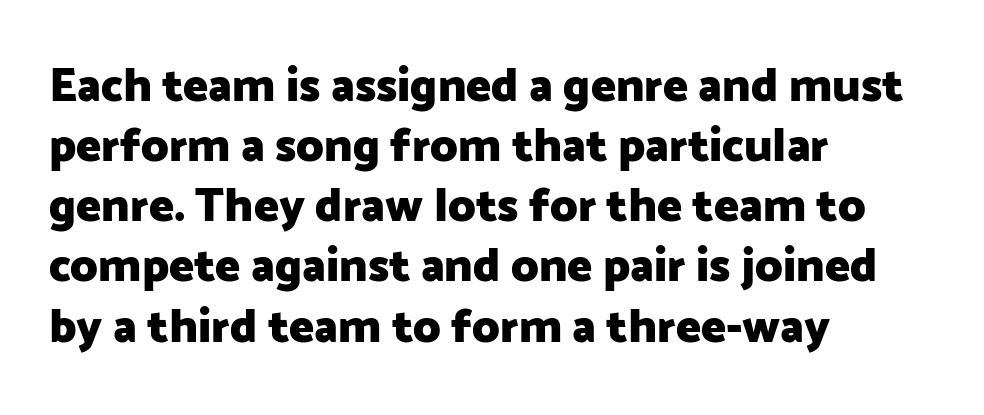
Typographic density is high because the face is bold. Vertical spacing — default. Type without underlining. The text was rendered using a sans face with plain stroke endings. A typesetter would call this proportional, since set widths differ per character. This sample uses an upright cut, with every glyph sitting square on the baseline.
